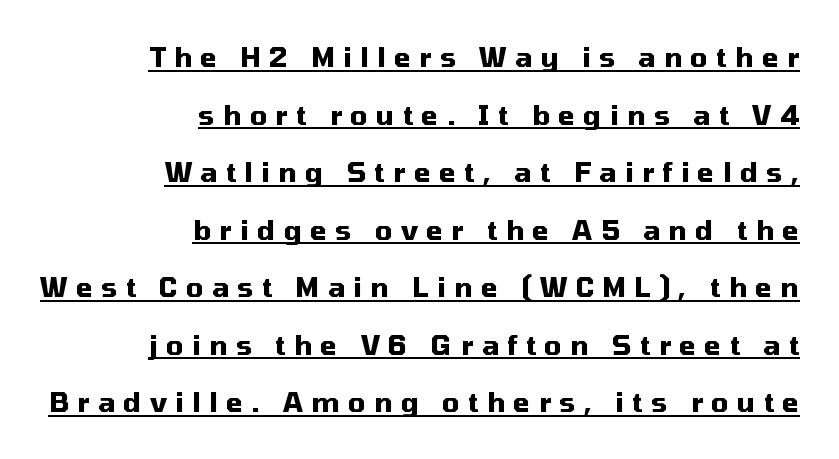
Somebody hit Ctrl+U on this one — the words are underlined. Upright lettering throughout. Airy leading. The characters look thick and weighty, a clear bold. Layout note: lines flush right. Between one letter and the next there's a generous, obvious gap.
